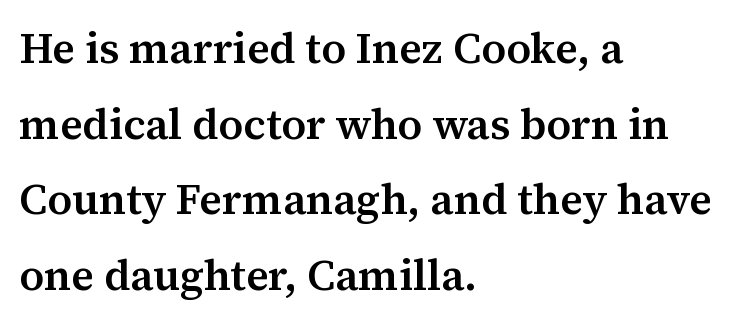
The image shows 43 px semibold serif type, upright; set left-aligned, line spacing 1.76x, normal letter spacing, not underlined; medium stroke contrast and a medium x-height.
